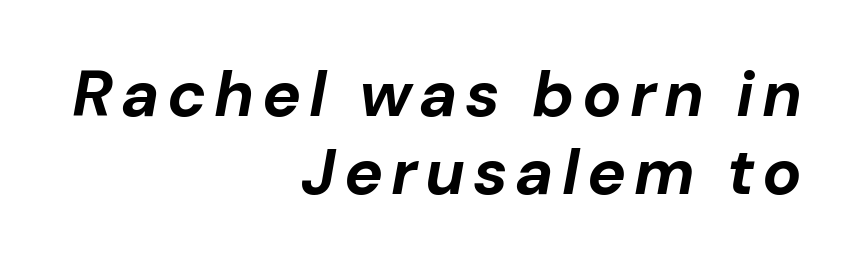
Summary of weight: heavy, a full bold. Every row of glyphs terminates at an identical x-position on the right. The area under the type is left untouched. The font's italic variant was chosen for this text. Here the designer chose a conventional face with non-uniform glyph widths.
